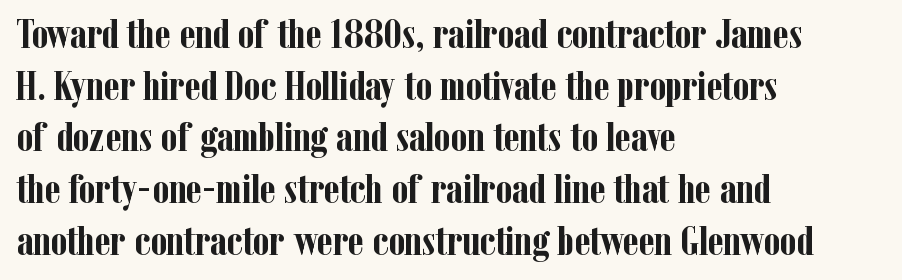
Q: Is the text bold? A: Yes.
Q: Is the text italic (slanted)? A: No, it is upright.
Q: Is the typeface a serif or a sans-serif typeface? A: Serif.
Q: Is the text underlined? A: No.
Q: How is the paragraph aligned? A: Left-aligned.
Q: Is the spacing between letters normal or unusually wide? A: Normal.
Q: Width (condensed, normal, or wide)? A: Condensed.
Q: Stroke contrast? A: Low.
Q: x-height? A: Medium.
Q: Monospaced? A: No.
